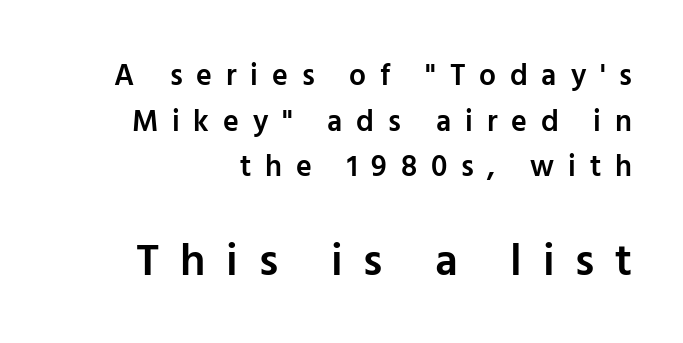
The image shows 45 px semibold sans-serif type, upright; set right-aligned, normal line spacing (1.52x), unusually wide letter spacing (+0.46 em), not underlined; the second (bottom) block is 1.5x larger; low stroke contrast and a medium x-height.
